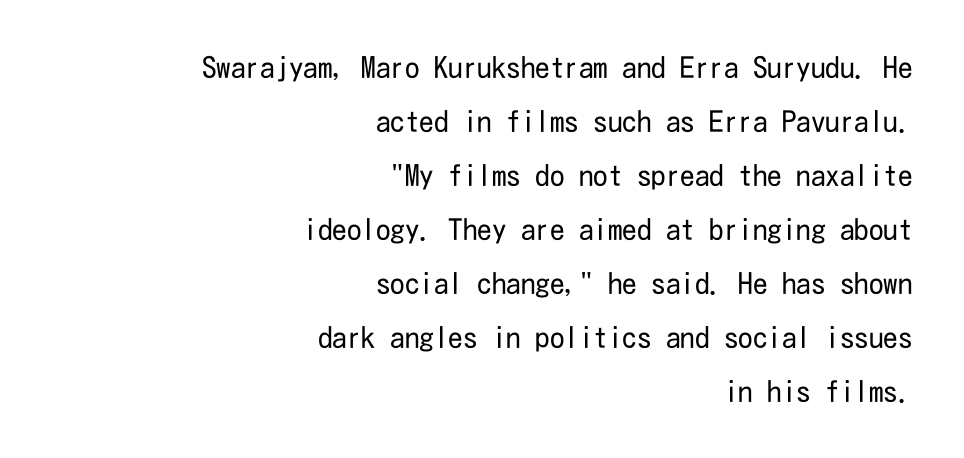
Q: Is the text bold? A: No.
Q: Is the text italic (slanted)? A: No, it is upright.
Q: Is the typeface a serif or a sans-serif typeface? A: Sans-serif.
Q: Is the text underlined? A: No.
Q: How is the paragraph aligned? A: Right-aligned.
Q: Is the spacing between letters normal or unusually wide? A: Normal.
Q: Width (condensed, normal, or wide)? A: Condensed.
Q: Stroke contrast? A: Low.
Q: x-height? A: Medium.
